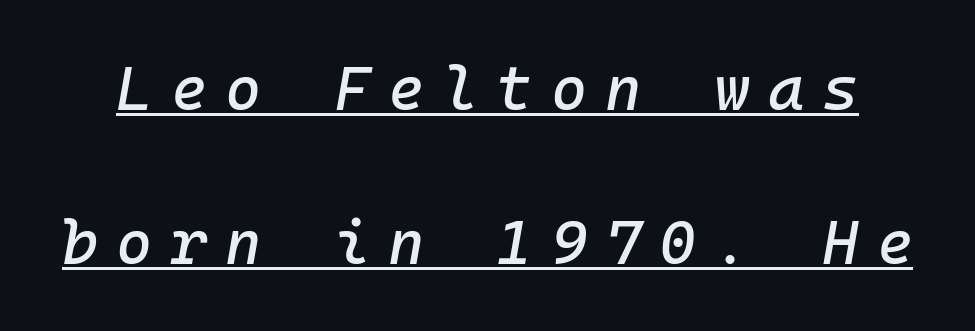
The image shows 62 px text type, italic (leaning right), monospaced; set loose line spacing (2.48x), unusually wide letter spacing (+0.29 em), underlined; low stroke contrast and a medium x-height.
